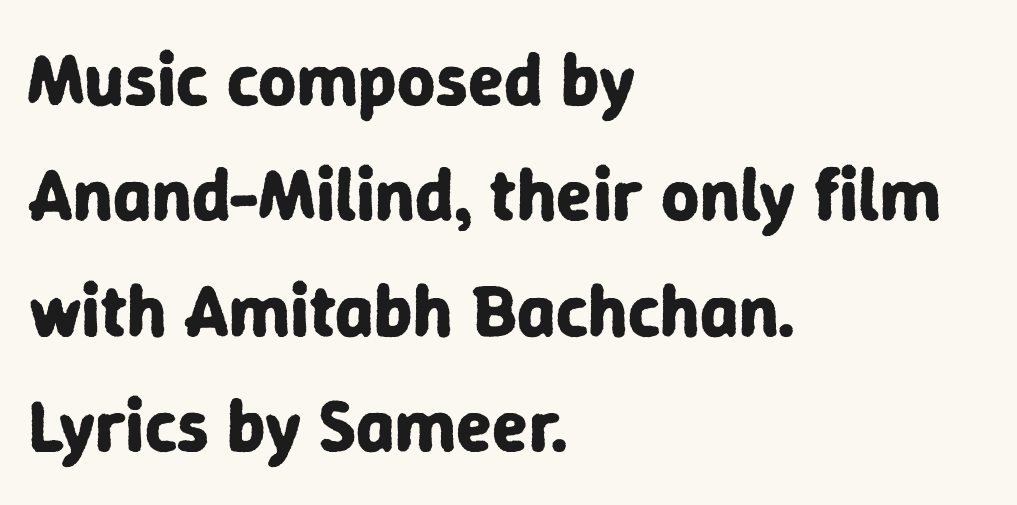
Q: Is the text bold? A: Yes.
Q: Is the text italic (slanted)? A: No, it is upright.
Q: Is the typeface a serif or a sans-serif typeface? A: Sans-serif.
Q: Is the text underlined? A: No.
Q: How is the paragraph aligned? A: Left-aligned.
Q: Is the spacing between letters normal or unusually wide? A: Normal.
Q: Is the spacing between lines tight, normal or loose? A: Normal.
Q: Width (condensed, normal, or wide)? A: Normal.
Q: Stroke contrast? A: Low.
Q: x-height? A: Medium.
Q: Monospaced? A: No.
